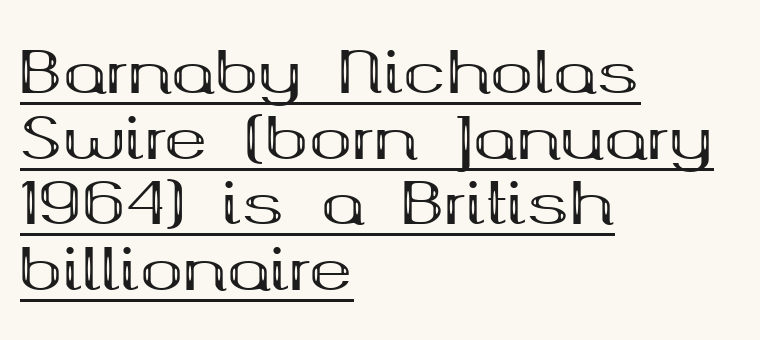
These lines are rendered in a variable-pitch font. Heft: maximum for text — a bold. Quick note: underline on. Look at the tracking — it's just the regular setting, nothing added.
